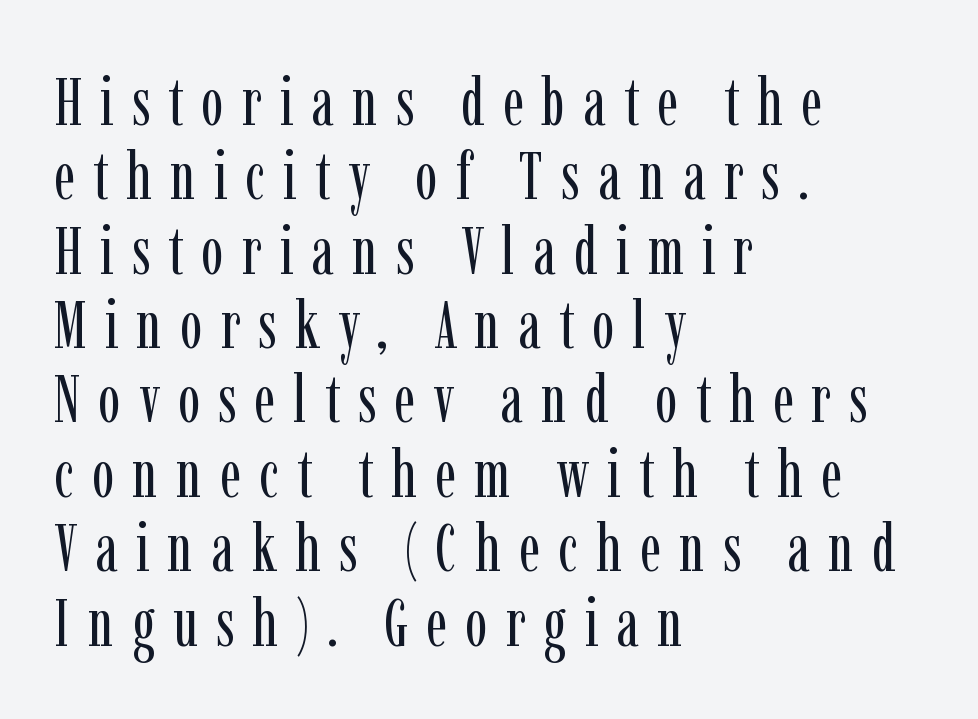
{"serif": "yes", "italic": "no", "bold": "no", "weight": "regular", "width": "condensed", "stroke_contrast": "low", "x_height": "medium", "monospaced": "no", "underline": "no", "align": "left", "line_spacing": "tight", "line_spacing_ratio": 1.11, "letter_spacing": "wide", "letter_spacing_em": 0.27, "glyph_px": 67}
